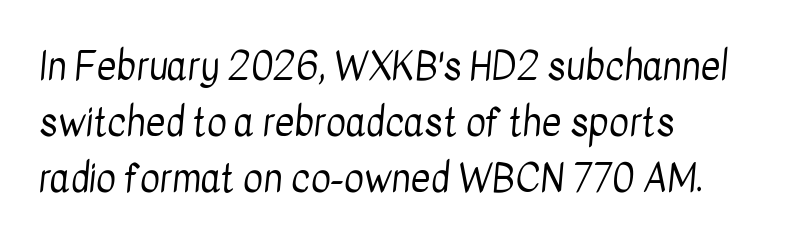
If you drew a ruler down the left edge, every line would touch it. These glyphs show unthickened strokes, regular width or finer. Letters rest on an invisible, unmarked baseline. This sample uses a sans-serif face. The letters advance in unequal steps, a hallmark of proportional type.
